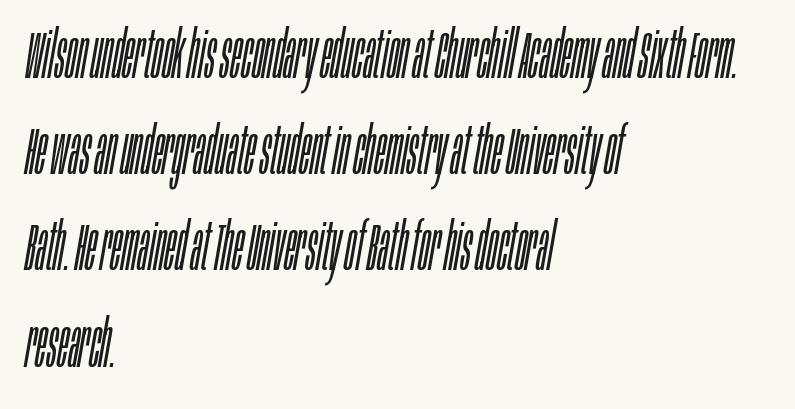
{"italic": "yes", "lean": "right", "slant_degrees": 10, "bold": "no", "weight": "light", "width": "condensed", "stroke_contrast": "low", "x_height": "large", "monospaced": "no", "underline": "no", "align": "left", "line_spacing": "normal", "line_spacing_ratio": 1.48, "letter_spacing": "normal", "letter_spacing_em": 0.0, "glyph_px": 65}
